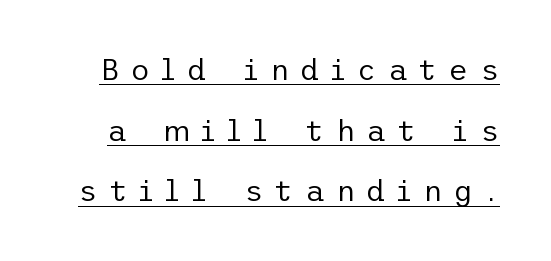
The image shows 30 px regular-weight sans-serif type, upright; set loose line spacing (2.02x), unusually wide letter spacing (+0.37 em), underlined; low stroke contrast and a medium x-height.
